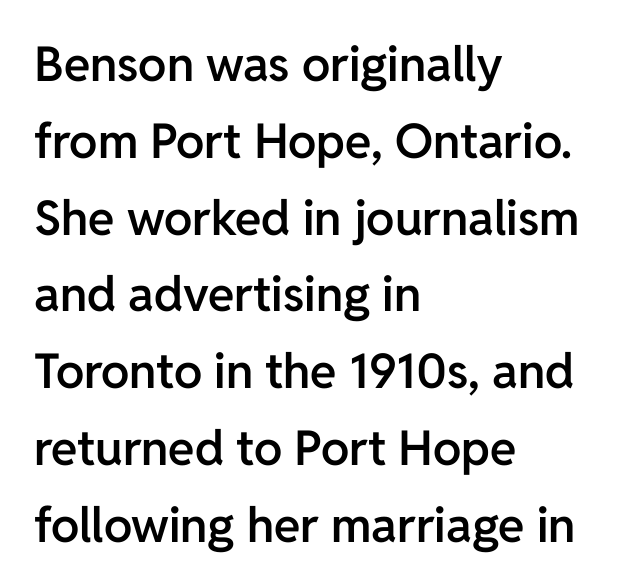
The passage shown is not underscored anywhere. This is roman type, the default non-slanted kind. Look at the tracking — it's just the regular setting, nothing added. These lines are rendered in a variable-pitch font. The leading is moderate, giving the passage an even texture. Typographic density is moderately raised because the face is semibold.
